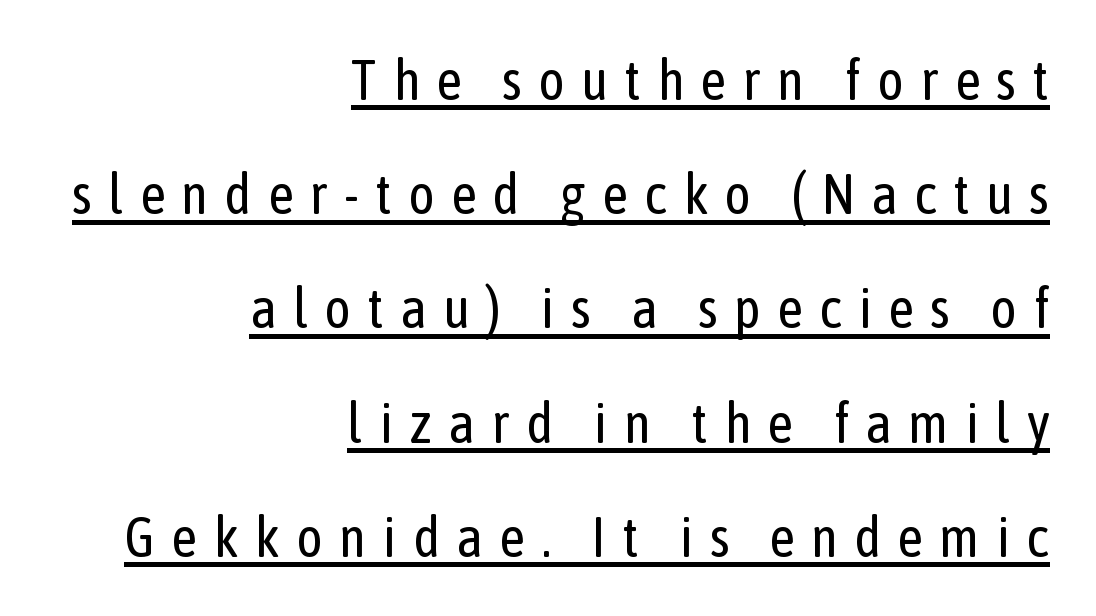
{"serif": "no", "italic": "no", "bold": "no", "weight": "regular", "width": "condensed", "stroke_contrast": "low", "x_height": "medium", "monospaced": "no", "underline": "yes", "align": "right", "line_spacing": "loose", "line_spacing_ratio": 2.04, "letter_spacing": "wide", "letter_spacing_em": 0.29, "glyph_px": 56}
